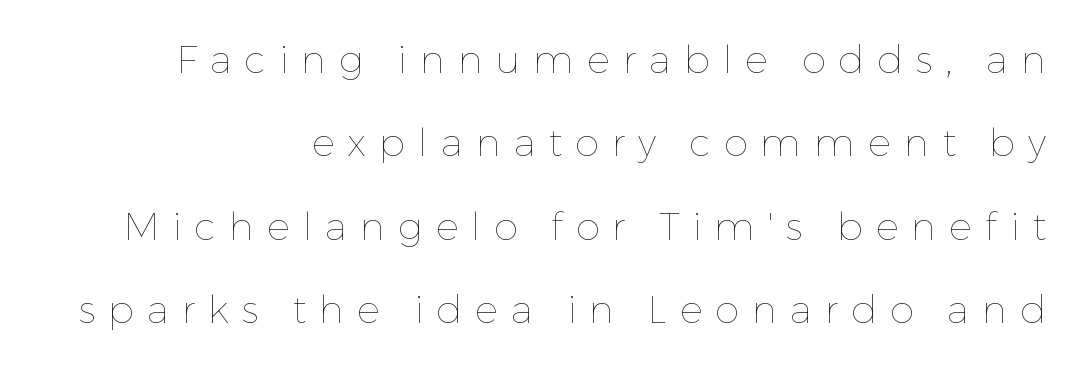
Q: Is the text bold? A: No.
Q: Is the text italic (slanted)? A: No, it is upright.
Q: Is the text underlined? A: No.
Q: How is the paragraph aligned? A: Right-aligned.
Q: Is the spacing between letters normal or unusually wide? A: Unusually wide.
Q: Is the spacing between lines tight, normal or loose? A: Loose.
Q: Width (condensed, normal, or wide)? A: Normal.
Q: Stroke contrast? A: Low.
Q: x-height? A: Medium.
Q: Monospaced? A: No.
